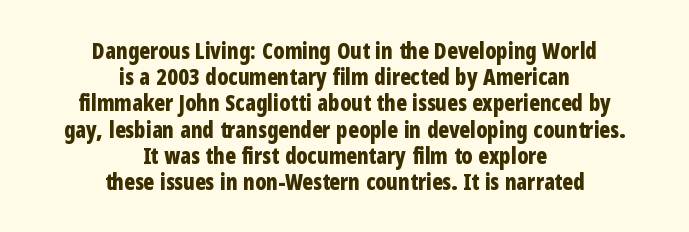
The image shows 22 px bold type, upright; set centered, line spacing 1.19x, normal letter spacing, not underlined.
